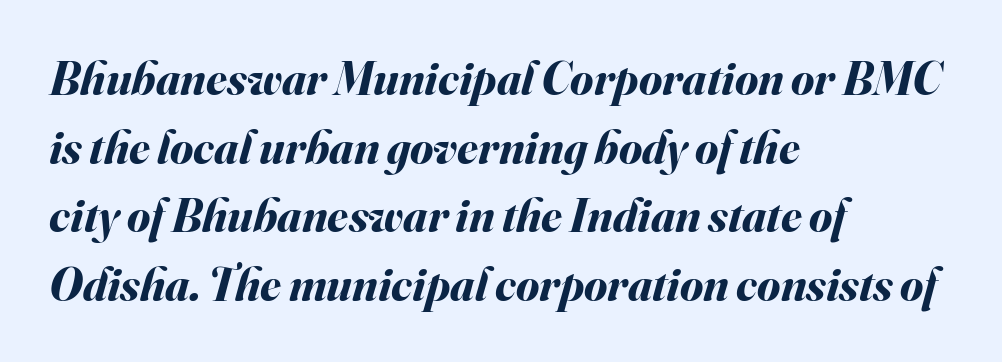
Q: Is the text bold? A: Yes.
Q: Is the text italic (slanted)? A: Yes, it leans right by about 16 degrees.
Q: Is the text underlined? A: No.
Q: How is the paragraph aligned? A: Left-aligned.
Q: Is the spacing between letters normal or unusually wide? A: Normal.
Q: Is the spacing between lines tight, normal or loose? A: Normal.
Q: Width (condensed, normal, or wide)? A: Normal.
Q: Stroke contrast? A: Medium.
Q: x-height? A: Small.
Q: Monospaced? A: No.
